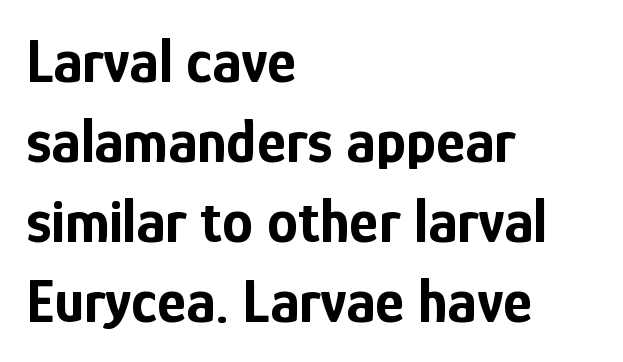
{"serif": "no", "italic": "no", "bold": "yes", "weight": "bold", "width": "condensed", "stroke_contrast": "low", "x_height": "medium", "monospaced": "no", "underline": "no", "align": "left", "line_spacing": "normal", "line_spacing_ratio": 1.29, "letter_spacing": "normal", "letter_spacing_em": 0.0, "glyph_px": 62}
